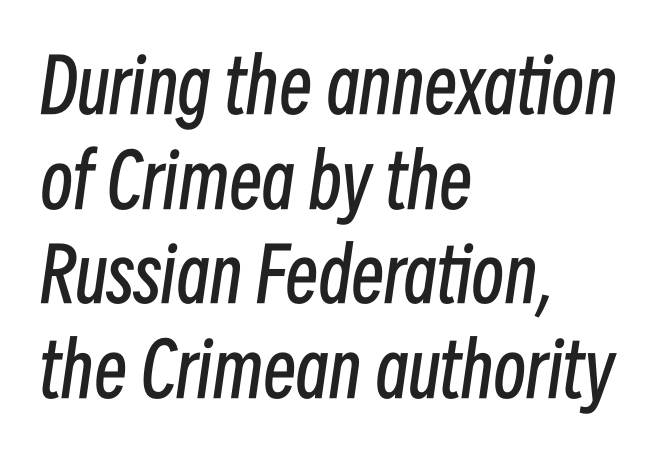
Q: Is the text bold? A: No.
Q: Is the text italic (slanted)? A: Yes, it leans right by about 8 degrees.
Q: Is the text underlined? A: No.
Q: How is the paragraph aligned? A: Left-aligned.
Q: Is the spacing between letters normal or unusually wide? A: Normal.
Q: Is the spacing between lines tight, normal or loose? A: Normal.
Q: Width (condensed, normal, or wide)? A: Condensed.
Q: Stroke contrast? A: Low.
Q: x-height? A: Medium.
Q: Monospaced? A: No.
